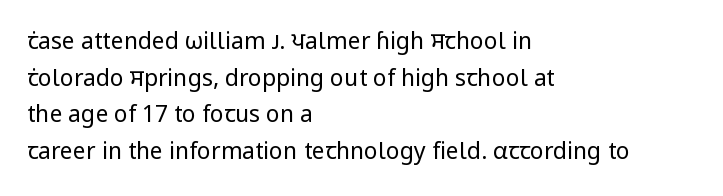
{"italic": "no", "bold": "no", "underline": "no", "align": "left", "line_spacing": "normal", "line_spacing_ratio": 1.59, "letter_spacing": "normal", "letter_spacing_em": 0.0, "glyph_px": 23}
